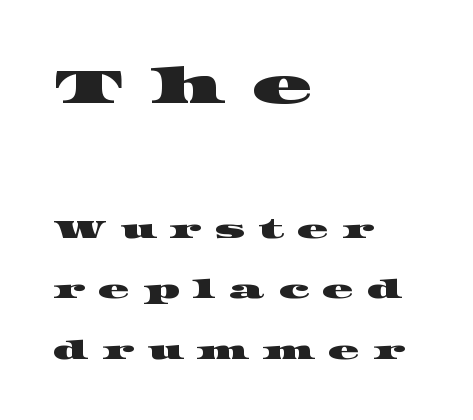
{"serif": "yes", "width": "wide", "stroke_contrast": "high", "x_height": "large", "monospaced": "no", "underline": "no", "align": "left", "line_spacing": "loose", "line_spacing_ratio": 2.32, "letter_spacing": "wide", "letter_spacing_em": 0.5, "larger_block": "first", "size_ratio": 1.96, "glyph_px": 51}
